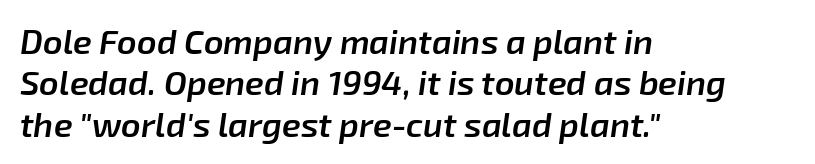
The image shows 34 px semibold type, italic (leaning right); set left-aligned, line spacing 1.22x, normal letter spacing, not underlined; low stroke contrast and a medium x-height.
